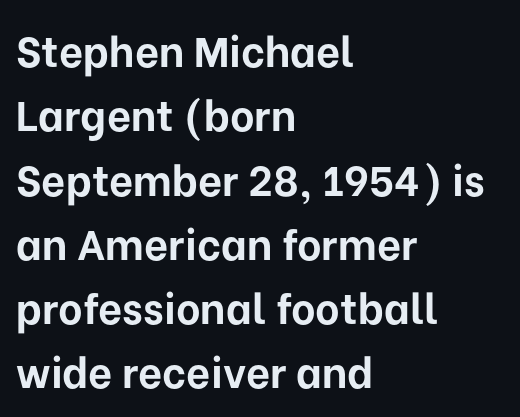
{"serif": "no", "italic": "no", "bold": "yes", "weight": "bold", "width": "normal", "stroke_contrast": "low", "x_height": "medium", "monospaced": "no", "underline": "no", "align": "left", "line_spacing": "normal", "line_spacing_ratio": 1.53, "letter_spacing": "normal", "letter_spacing_em": 0.0, "glyph_px": 42}
